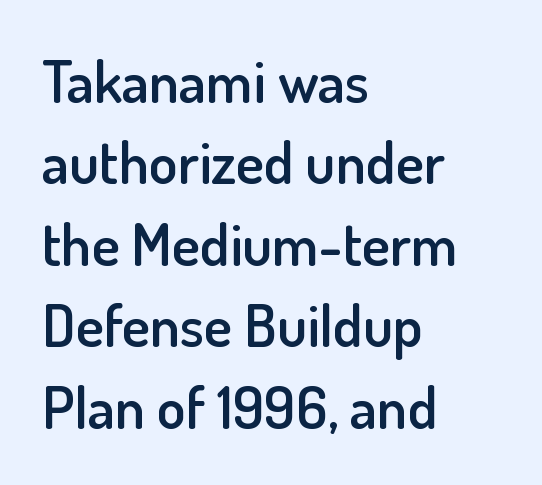
Q: Is the text bold? A: Semi-bold.
Q: Is the text italic (slanted)? A: No, it is upright.
Q: Is the typeface a serif or a sans-serif typeface? A: Sans-serif.
Q: Is the text underlined? A: No.
Q: How is the paragraph aligned? A: Left-aligned.
Q: Is the spacing between letters normal or unusually wide? A: Normal.
Q: Is the spacing between lines tight, normal or loose? A: Normal.
Q: Width (condensed, normal, or wide)? A: Normal.
Q: Stroke contrast? A: Low.
Q: x-height? A: Small.
Q: Monospaced? A: No.
